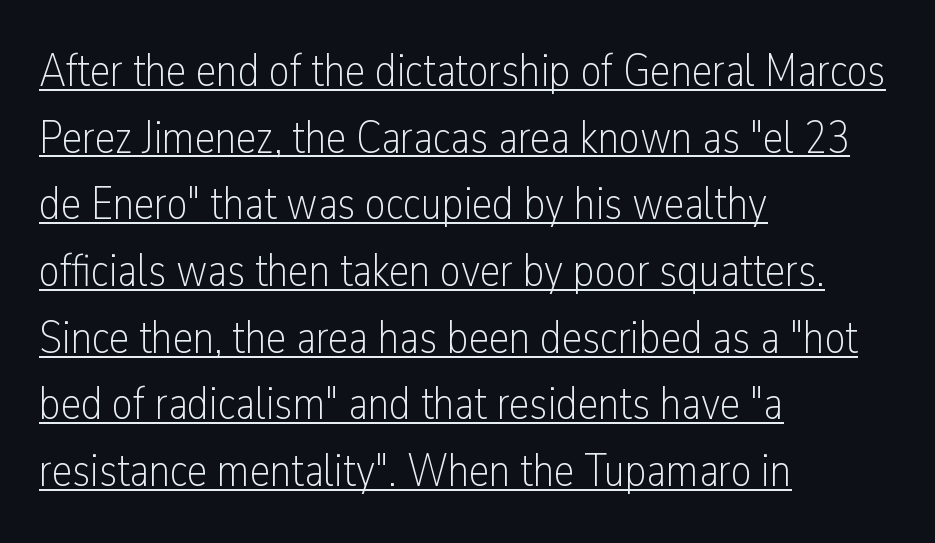
The glyphs in this specimen are sans serif. Glance below the letters and you will spot a drawn line. The rendering uses a moderate line-height, typical for paragraphs. Weight class: somewhere from thin through regular. Looks like regular typesetting: each glyph gets only the width it needs.
